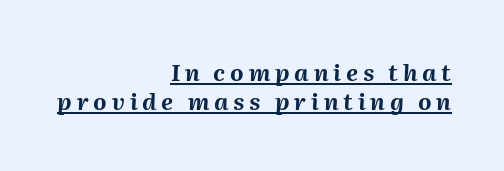
Q: Is the text bold? A: Yes.
Q: Is the text italic (slanted)? A: Yes, it leans right by about 2 degrees.
Q: Is the text underlined? A: Yes.
Q: How is the paragraph aligned? A: Right-aligned.
Q: Is the spacing between letters normal or unusually wide? A: Unusually wide.
Q: Is the spacing between lines tight, normal or loose? A: Normal.
